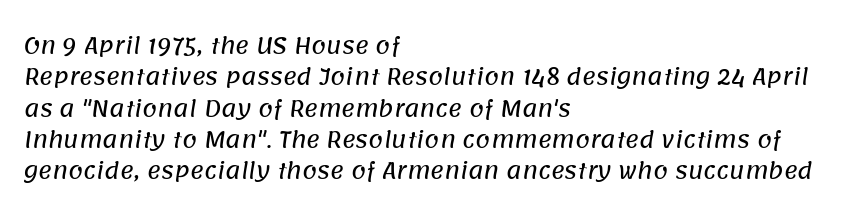
The image shows 21 px text type; set left-aligned, normal line spacing (1.49x), normal letter spacing, not underlined.
